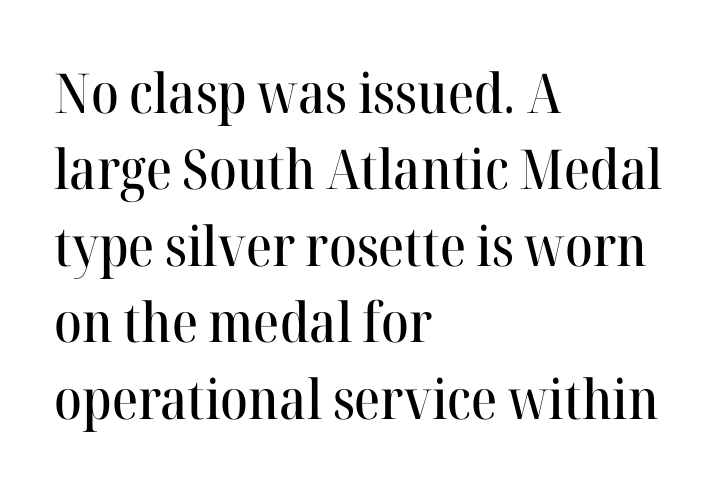
The image shows 55 px serif type, upright; set left-aligned, normal line spacing (1.39x), normal letter spacing, not underlined; high stroke contrast and a medium x-height.
